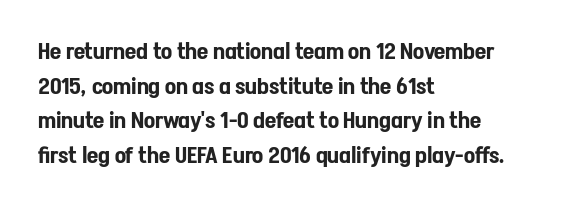
Students, observe: this is what conventionally led text looks like. Has an underline been added? It has not. Words appear dense and cohesive because spacing is normal. If you drew a ruler down the left edge, every line would touch it.
